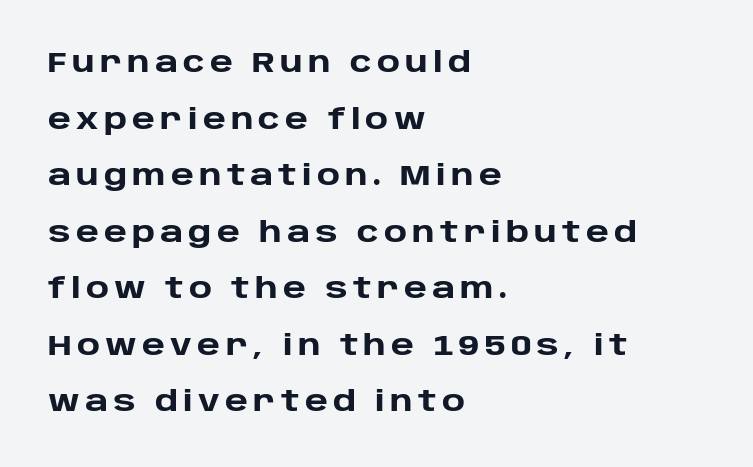
{"serif": "no", "italic": "no", "bold": "yes", "weight": "heavy", "width": "normal", "stroke_contrast": "low", "x_height": "large", "monospaced": "no", "underline": "no", "align": "left", "line_spacing": "loose", "line_spacing_ratio": 1.95, "glyph_px": 29}
